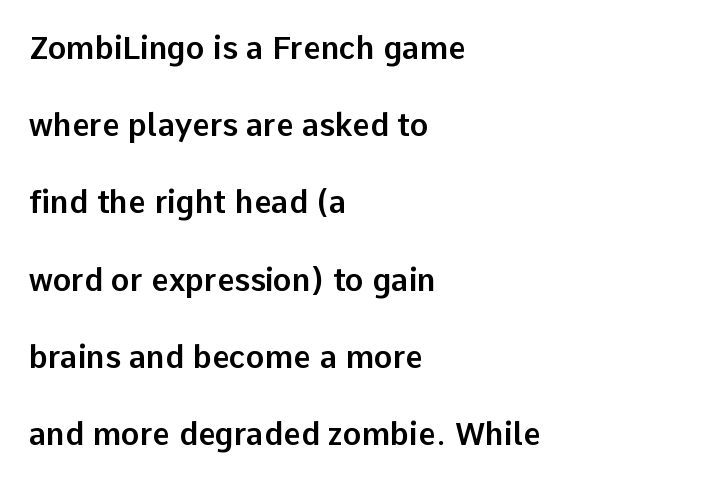
Q: Is the text italic (slanted)? A: No, it is upright.
Q: Is the typeface a serif or a sans-serif typeface? A: Sans-serif.
Q: Is the text underlined? A: No.
Q: How is the paragraph aligned? A: Left-aligned.
Q: Is the spacing between letters normal or unusually wide? A: Normal.
Q: Is the spacing between lines tight, normal or loose? A: Loose.
Q: Width (condensed, normal, or wide)? A: Normal.
Q: Stroke contrast? A: Low.
Q: x-height? A: Medium.
Q: Monospaced? A: No.
